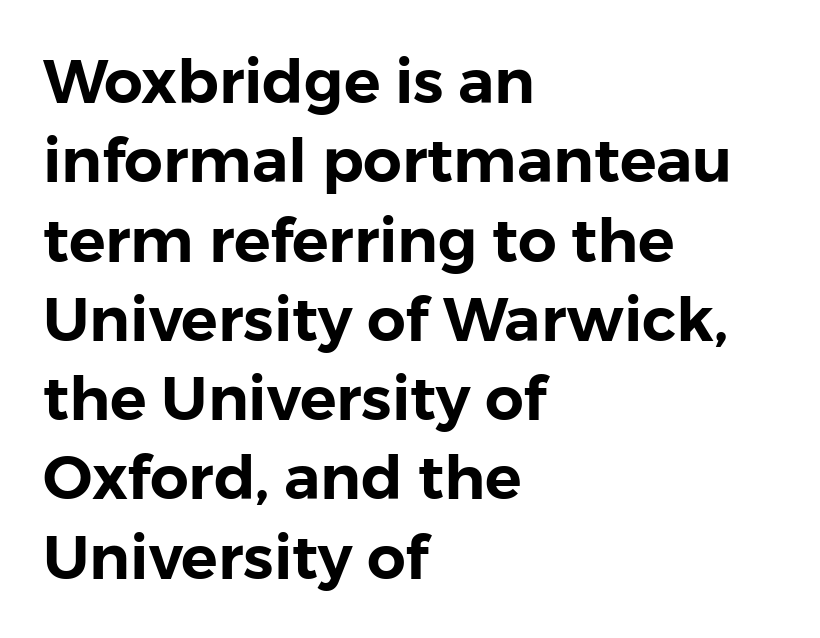
The image shows 61 px sans-serif type, upright; set left-aligned, normal line spacing (1.3x), normal letter spacing, not underlined; low stroke contrast and a medium x-height.
